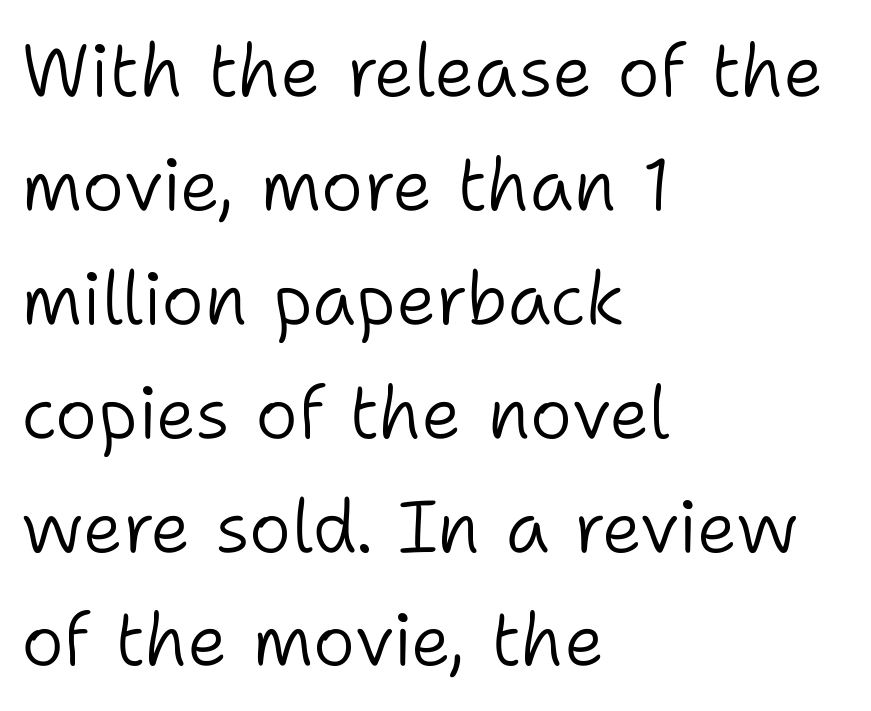
The image shows 73 px light sans-serif type, upright; set left-aligned, normal line spacing (1.56x), normal letter spacing, not underlined; low stroke contrast and a medium x-height.
